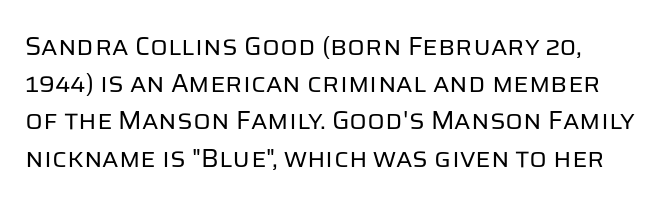
The image shows 26 px text type, upright; set normal line spacing (1.43x), normal letter spacing, not underlined.
